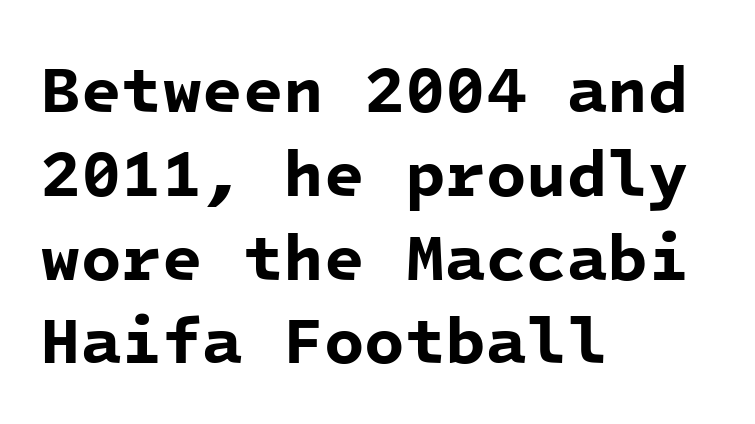
What weight is shown? A full bold with thick strokes. The passage shown is typed in a monospace face where columns stay perfectly aligned. Classification — sans serif. The passage shown is not underscored anywhere. How would I describe the line gaps? Plain and ordinary.
